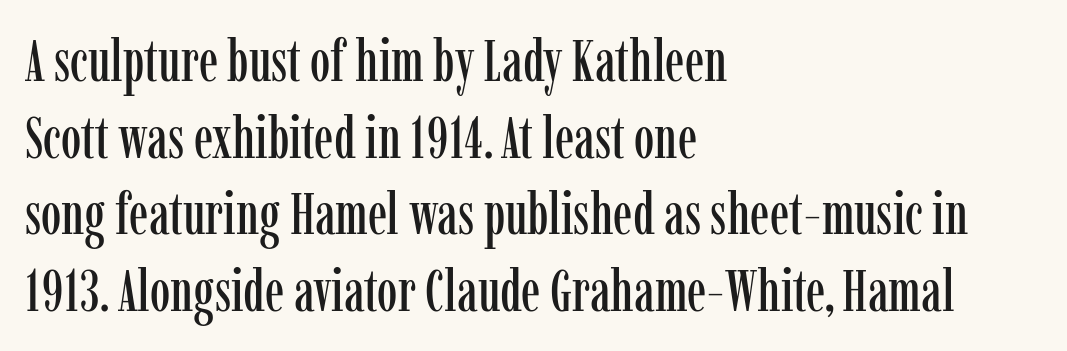
{"serif": "yes", "italic": "no", "width": "condensed", "stroke_contrast": "low", "x_height": "medium", "monospaced": "no", "underline": "no", "align": "left", "line_spacing": "normal", "line_spacing_ratio": 1.32, "letter_spacing": "normal", "letter_spacing_em": 0.0, "glyph_px": 58}
